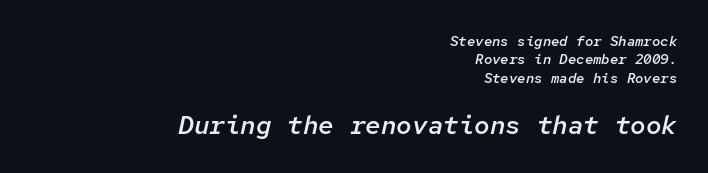
Right-aligned paragraph, ragged on the left. The passage shown is not underscored anywhere. Italic? Definitely — the glyphs are oblique. Honestly, the row spacing looks completely unremarkable. Character size in the trailing block exceeds that of the leading block.
